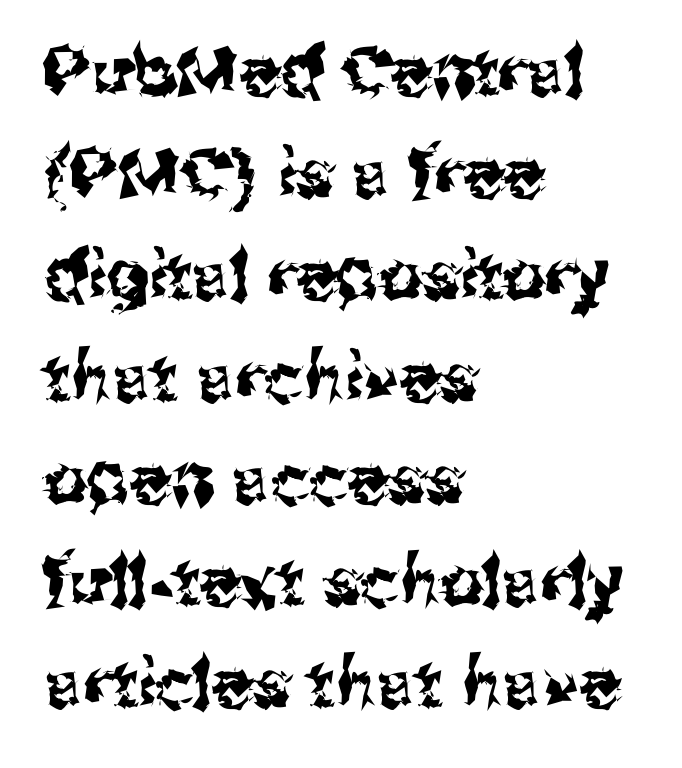
The image shows 68 px sans-serif type, upright; set left-aligned, normal line spacing (1.5x), normal letter spacing, not underlined; medium stroke contrast and a medium x-height.
